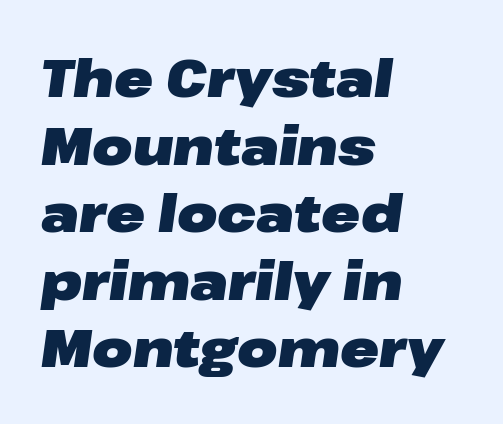
Q: Is the text bold? A: Yes.
Q: Is the text italic (slanted)? A: Yes, it leans right by about 8 degrees.
Q: Is the text underlined? A: No.
Q: How is the paragraph aligned? A: Left-aligned.
Q: Is the spacing between letters normal or unusually wide? A: Normal.
Q: Is the spacing between lines tight, normal or loose? A: Normal.
Q: Width (condensed, normal, or wide)? A: Wide.
Q: Stroke contrast? A: Low.
Q: x-height? A: Medium.
Q: Monospaced? A: No.
